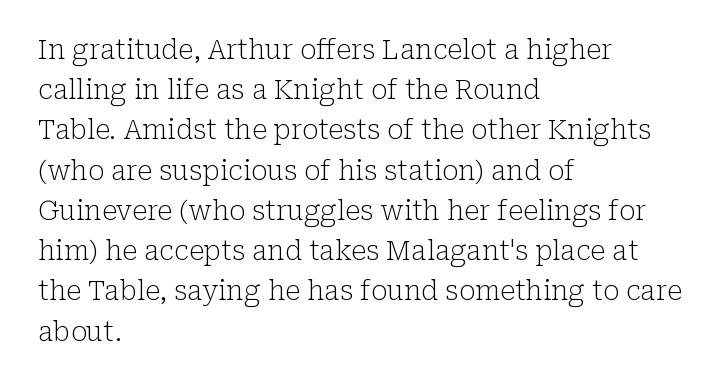
{"italic": "no", "bold": "no", "underline": "no", "align": "left", "line_spacing": "normal", "line_spacing_ratio": 1.49, "letter_spacing": "normal", "letter_spacing_em": 0.0, "glyph_px": 27}
